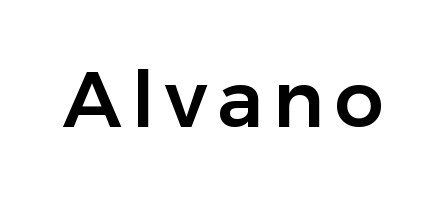
The image shows 78 px sans-serif type, upright; set not underlined; low stroke contrast and a medium x-height.
